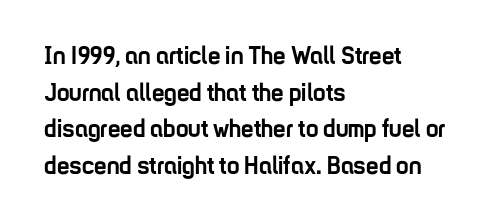
The image shows 25 px bold type, upright; set left-aligned, normal line spacing (1.47x), normal letter spacing, not underlined.
